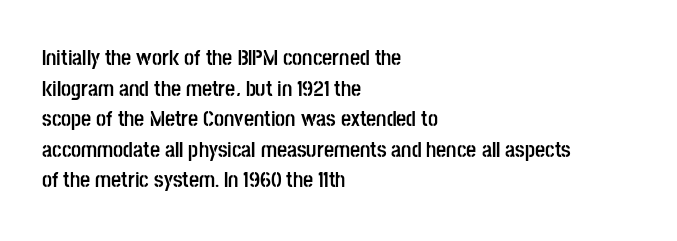
If you drew a line through each stem, it would be perfectly vertical. A normal amount of white space separates one row of letters from the next. Unmarked baselines from the first word to the last. Pretty heavy lettering here — definitely bold. The paragraph has a hard left edge and a soft right edge. These lines keep a tight, regular rhythm from letter to letter.
